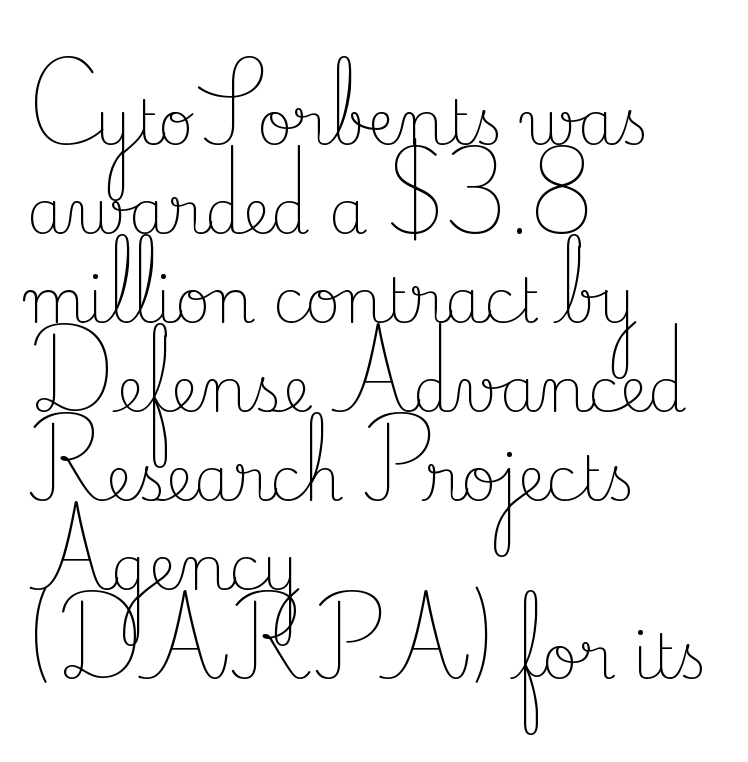
The image shows 61 px light serif type, upright; set left-aligned, normal line spacing (1.46x), normal letter spacing, not underlined; low stroke contrast and a small x-height.
